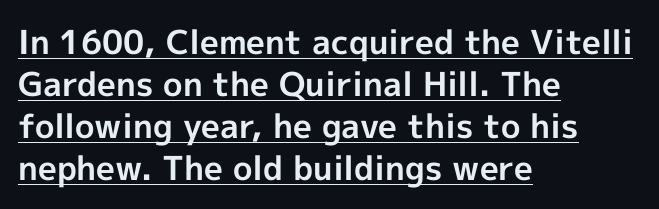
Q: Is the text bold? A: Yes.
Q: Is the text italic (slanted)? A: No, it is upright.
Q: Is the typeface a serif or a sans-serif typeface? A: Sans-serif.
Q: Is the text underlined? A: Yes.
Q: How is the paragraph aligned? A: Left-aligned.
Q: Is the spacing between letters normal or unusually wide? A: Normal.
Q: Is the spacing between lines tight, normal or loose? A: Normal.
Q: Width (condensed, normal, or wide)? A: Normal.
Q: x-height? A: Medium.
Q: Monospaced? A: No.
